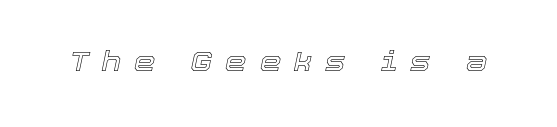
Q: Is the text italic (slanted)? A: Yes, it leans right by about 12 degrees.
Q: Is the text underlined? A: No.
Q: Is the spacing between letters normal or unusually wide? A: Unusually wide.
